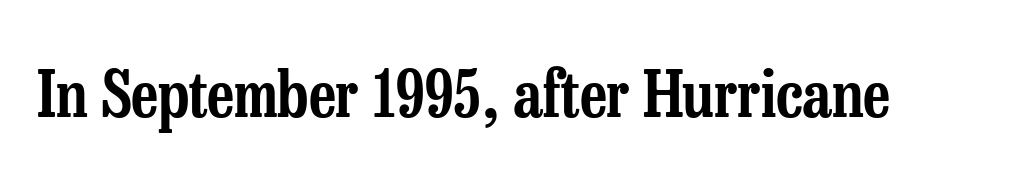
Examine the stroke ends and you'll spot serifs. Proportional: the letters do not fall into vertical columns. Anything drawn beneath the words? Only blank space. It's the straight-up-and-down kind of type.
